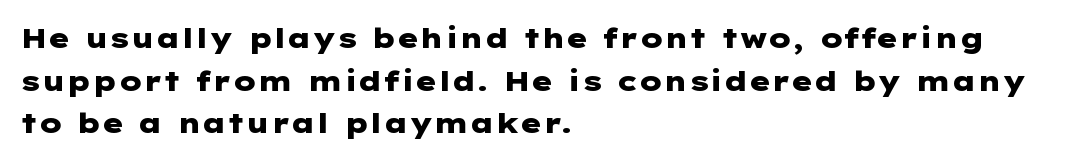
Has an underline been added? It has not. The lettering stays uniformly vertical, giving the passage a roman look. Reading down the column, the eye jumps a familiar distance to each next line. The passage shown is typeset with a sans-serif family. The rendering uses a bold face; every stroke is thick and dark. Left-aligned paragraph, ragged on the right.
